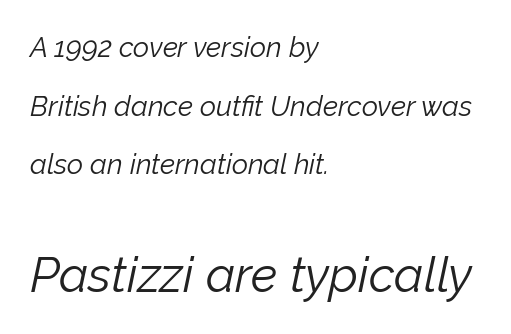
The image shows 49 px light type, italic (leaning right); set left-aligned, loose line spacing (2.09x), normal letter spacing, not underlined; the second (bottom) block is 1.75x larger; low stroke contrast and a medium x-height.
